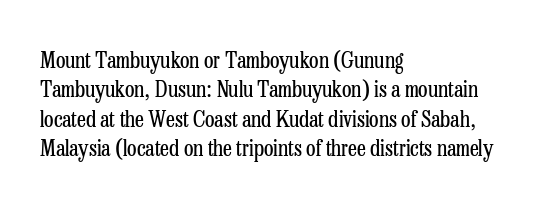
The image shows 22 px text type, upright; set left-aligned, normal line spacing (1.34x), normal letter spacing, not underlined.
